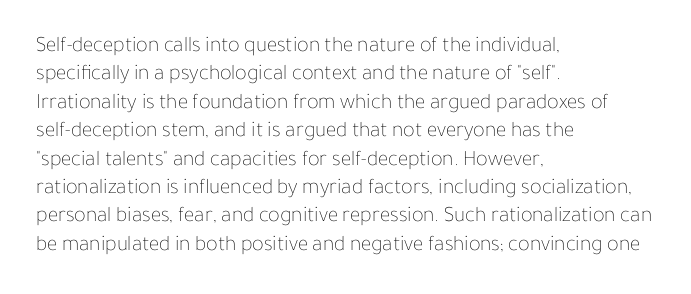
The image shows 22 px text type, upright; set left-aligned, normal line spacing (1.29x), normal letter spacing, not underlined.
